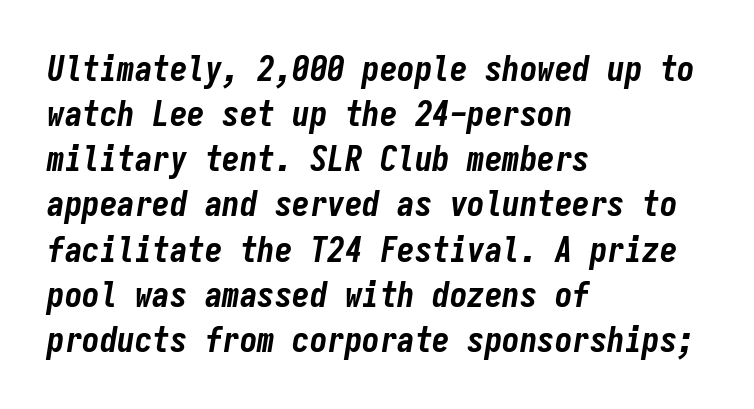
No extra tracking has been applied to these lines. Monospaced: the letters line up in strict vertical columns. No word sits above an underline. A typesetter would mark this as italic. Visually the block forms a straight wall on the left and a jagged coastline on the right.
